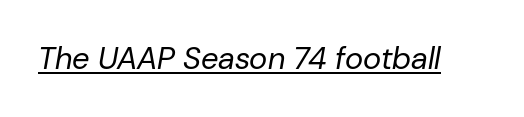
Q: Is the text bold? A: No.
Q: Is the text italic (slanted)? A: Yes, it leans right by about 10 degrees.
Q: Is the text underlined? A: Yes.
Q: Is the spacing between letters normal or unusually wide? A: Normal.
Q: Width (condensed, normal, or wide)? A: Normal.
Q: Stroke contrast? A: Low.
Q: x-height? A: Medium.
Q: Monospaced? A: No.
